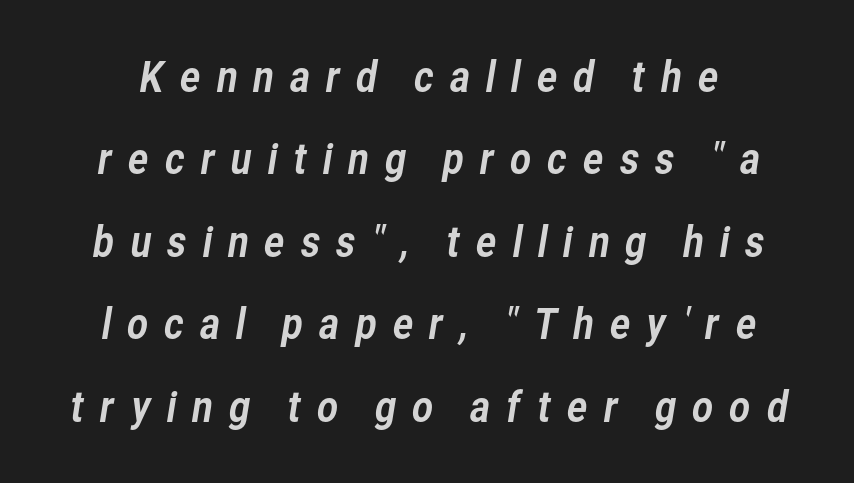
The designer went with a sans here, leaving each stem footless. The face used here is rendered with a markedly widened letterfit. Think of a printed novel: that variable character pitch is what you see here. What's the leading like? Stretched, with rows far apart. The foot of each line stays bare and open.
